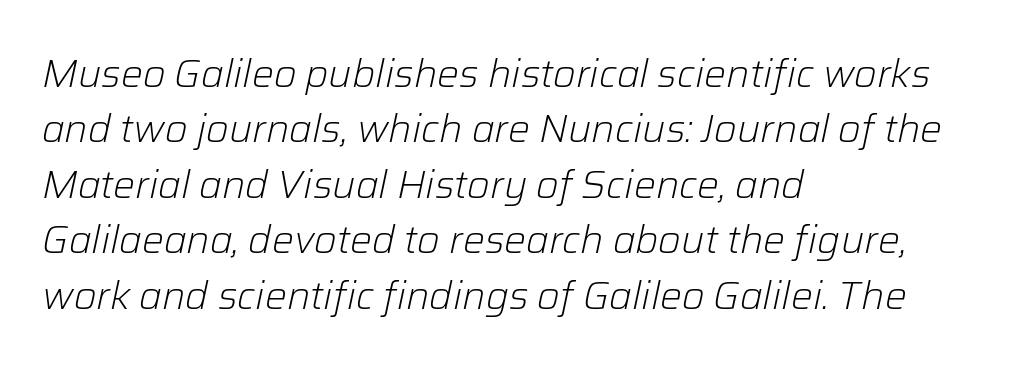
The image shows 39 px light type, italic (leaning right); set left-aligned, normal line spacing (1.42x), normal letter spacing, not underlined; low stroke contrast and a medium x-height.
